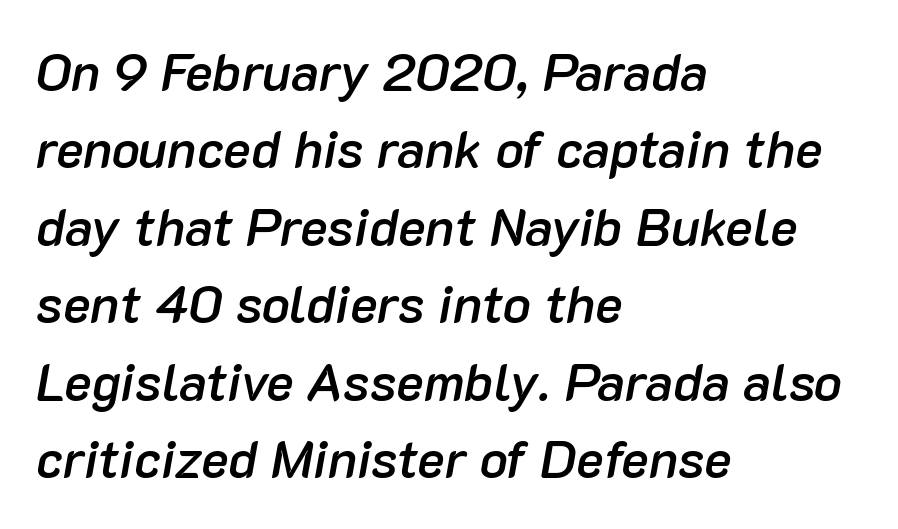
{"italic": "yes", "lean": "right", "slant_degrees": 10, "bold": "semi", "weight": "semibold", "width": "normal", "stroke_contrast": "low", "x_height": "medium", "monospaced": "no", "underline": "no", "align": "left", "line_spacing": "normal", "line_spacing_ratio": 1.49, "letter_spacing": "normal", "letter_spacing_em": 0.0, "glyph_px": 52}
